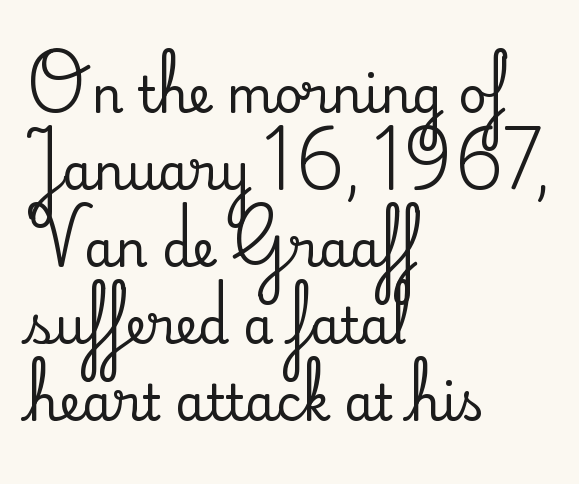
The image shows 49 px serif type, upright; set left-aligned, normal line spacing (1.57x), normal letter spacing, not underlined; medium stroke contrast and a small x-height.
